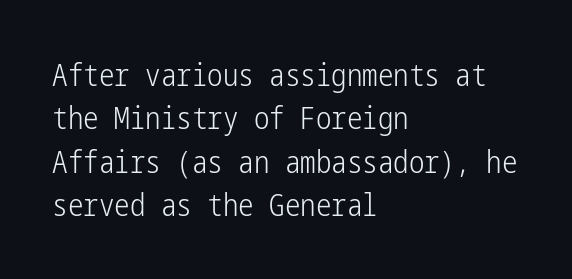
Q: Is the text bold? A: No.
Q: Is the text italic (slanted)? A: No, it is upright.
Q: Is the typeface a serif or a sans-serif typeface? A: Sans-serif.
Q: Is the text underlined? A: No.
Q: How is the paragraph aligned? A: Left-aligned.
Q: Is the spacing between letters normal or unusually wide? A: Normal.
Q: Is the spacing between lines tight, normal or loose? A: Normal.
Q: Width (condensed, normal, or wide)? A: Condensed.
Q: Stroke contrast? A: Low.
Q: x-height? A: Medium.
